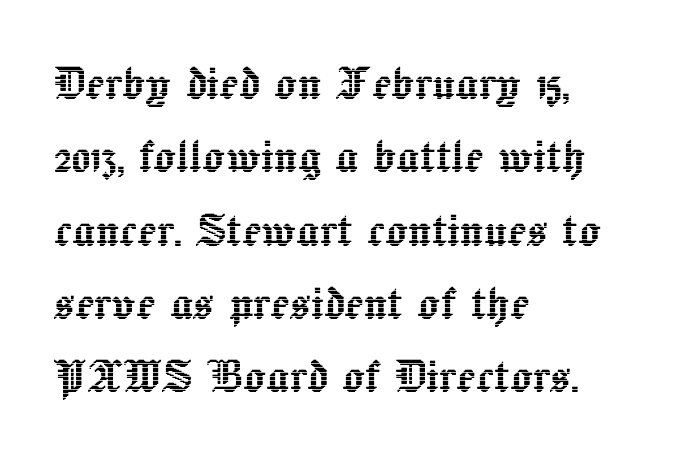
{"italic": "no", "width": "normal", "x_height": "medium", "monospaced": "no", "underline": "no", "align": "left", "line_spacing": "normal", "line_spacing_ratio": 1.31, "letter_spacing": "normal", "letter_spacing_em": 0.0, "glyph_px": 56}
